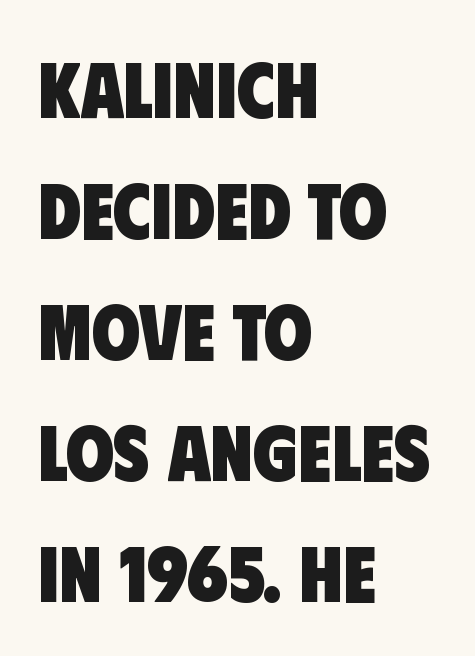
Check where the strokes stop: nothing finishes them off — pure sans. Just letters on the line, the space beneath them empty. Emphasis by weight is at full strength: bold. The block of text has a typical density, with ordinary space between rows.
